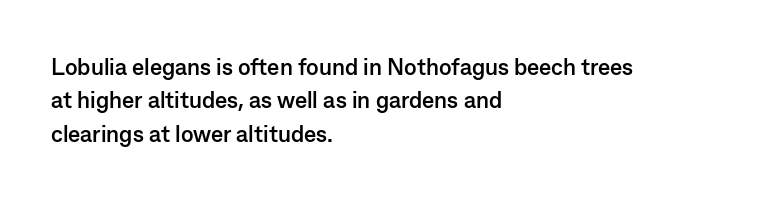
The image shows 23 px bold type, upright; set left-aligned, normal line spacing (1.45x), normal letter spacing, not underlined.
